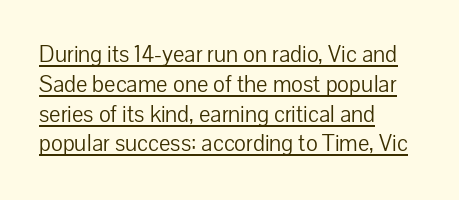
{"italic": "no", "bold": "no", "underline": "yes", "align": "left", "line_spacing_ratio": 1.24, "letter_spacing": "normal", "letter_spacing_em": 0.0, "glyph_px": 24}
